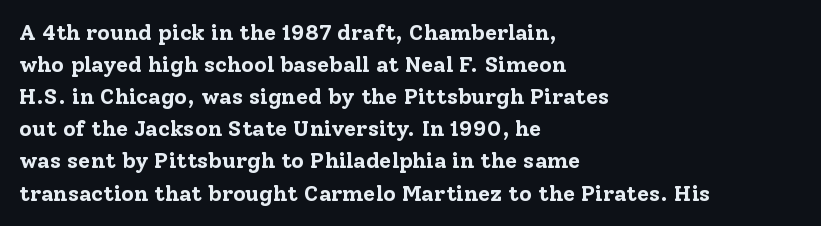
These lines were composed using upright roman letters. Bare-footed words on every line. The vertical gap from one line to the next is medium. Leftover space on each line is placed entirely after the last word. The line texture is even and compact thanks to regular tracking.
